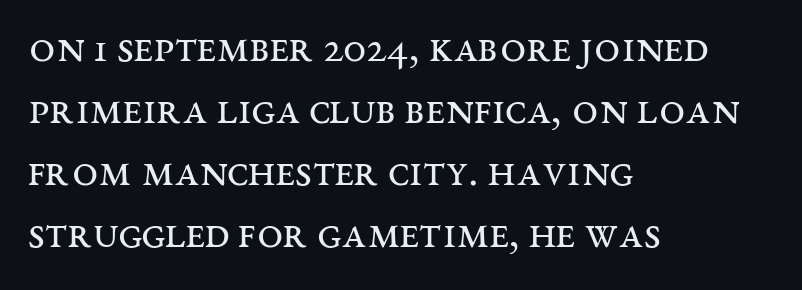
The image shows 46 px regular-weight, wide serif type, upright; set left-aligned, normal line spacing (1.35x), normal letter spacing, not underlined; medium stroke contrast and a large x-height.
